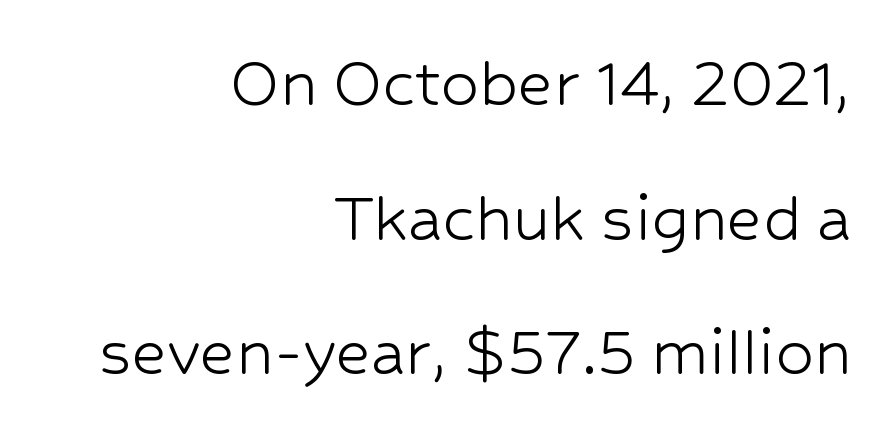
{"serif": "no", "italic": "no", "bold": "no", "weight": "light", "width": "normal", "stroke_contrast": "low", "x_height": "medium", "monospaced": "no", "underline": "no", "align": "right", "line_spacing_ratio": 1.77, "letter_spacing": "normal", "letter_spacing_em": 0.0, "glyph_px": 76}
